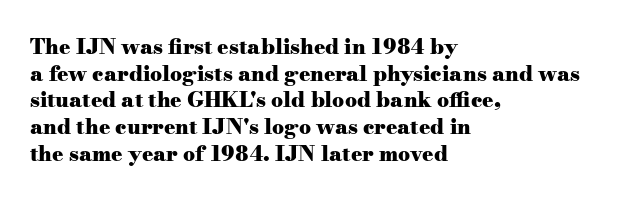
{"italic": "no", "bold": "yes", "underline": "no", "align": "left", "line_spacing": "normal", "line_spacing_ratio": 1.27, "letter_spacing": "normal", "letter_spacing_em": 0.0, "glyph_px": 21}
